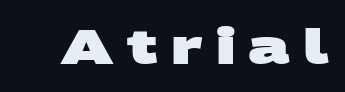
Type without underlining. Looks like regular typesetting: each glyph gets only the width it needs. Short note: letters widely spaced. Weight check: bold — yes, fully. Stroke terminals: plain, sans-serif.
